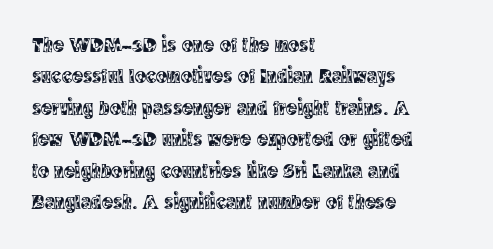
{"italic": "no", "underline": "no", "align": "left", "line_spacing": "normal", "line_spacing_ratio": 1.5, "letter_spacing": "normal", "letter_spacing_em": 0.0, "glyph_px": 21}
